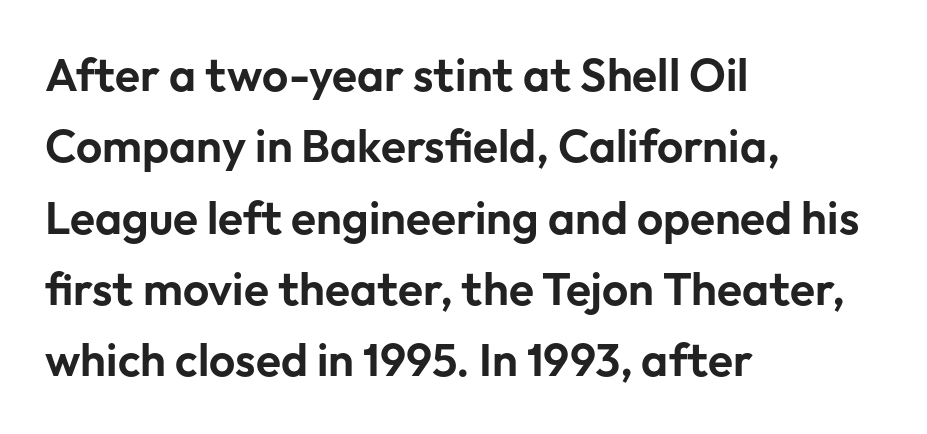
{"serif": "no", "italic": "no", "width": "normal", "stroke_contrast": "low", "x_height": "medium", "monospaced": "no", "underline": "no", "align": "left", "line_spacing": "normal", "line_spacing_ratio": 1.55, "letter_spacing": "normal", "letter_spacing_em": 0.0, "glyph_px": 46}
